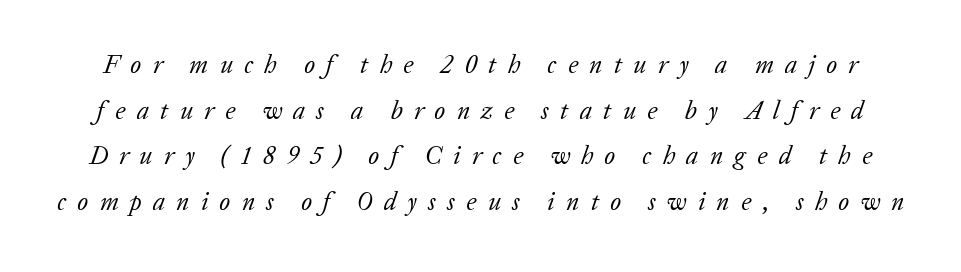
The image shows 25 px text type, italic (leaning right); set line spacing 1.83x, unusually wide letter spacing (+0.45 em), not underlined.
